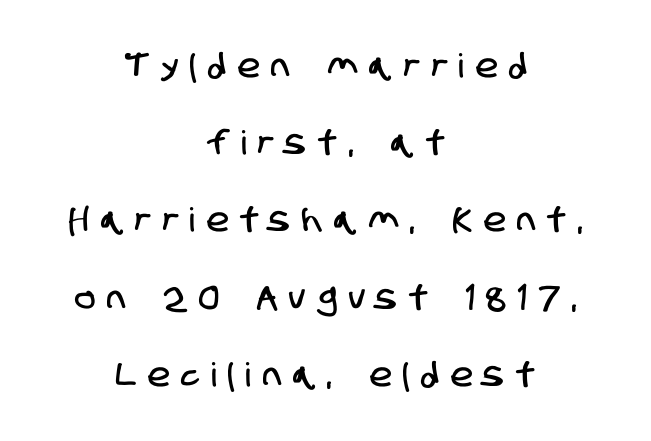
Q: Is the typeface a serif or a sans-serif typeface? A: Sans-serif.
Q: Is the text underlined? A: No.
Q: How is the paragraph aligned? A: Centered.
Q: Is the spacing between letters normal or unusually wide? A: Unusually wide.
Q: Is the spacing between lines tight, normal or loose? A: Loose.
Q: Width (condensed, normal, or wide)? A: Condensed.
Q: Stroke contrast? A: Low.
Q: x-height? A: Large.
Q: Monospaced? A: No.
